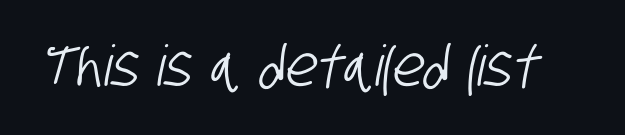
Q: Is the typeface a serif or a sans-serif typeface? A: Sans-serif.
Q: Is the text underlined? A: No.
Q: Is the spacing between letters normal or unusually wide? A: Normal.
Q: Width (condensed, normal, or wide)? A: Condensed.
Q: Stroke contrast? A: Low.
Q: x-height? A: Large.
Q: Monospaced? A: No.
